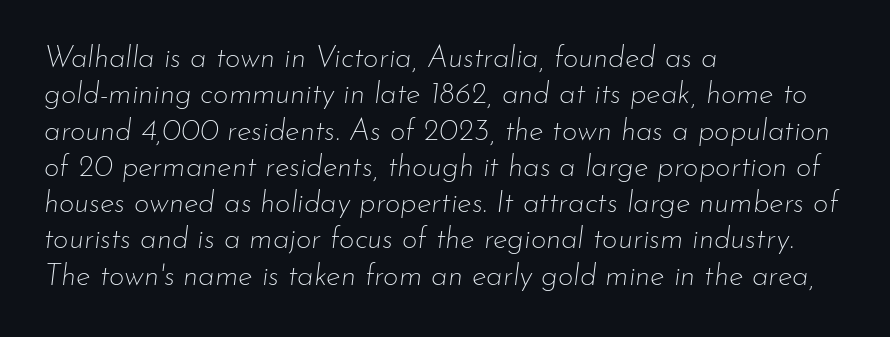
Q: Is the text bold? A: No.
Q: Is the text italic (slanted)? A: Yes, it leans right by about 7 degrees.
Q: Is the text underlined? A: No.
Q: How is the paragraph aligned? A: Left-aligned.
Q: Is the spacing between letters normal or unusually wide? A: Normal.
Q: Width (condensed, normal, or wide)? A: Normal.
Q: Stroke contrast? A: Low.
Q: x-height? A: Small.
Q: Monospaced? A: No.
